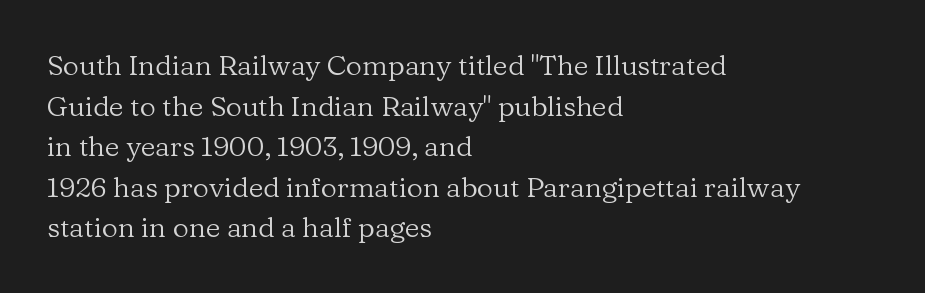
Q: Is the text bold? A: No.
Q: Is the text italic (slanted)? A: No, it is upright.
Q: Is the typeface a serif or a sans-serif typeface? A: Serif.
Q: Is the text underlined? A: No.
Q: How is the paragraph aligned? A: Left-aligned.
Q: Is the spacing between letters normal or unusually wide? A: Normal.
Q: Is the spacing between lines tight, normal or loose? A: Normal.
Q: Width (condensed, normal, or wide)? A: Normal.
Q: Stroke contrast? A: Low.
Q: x-height? A: Medium.
Q: Monospaced? A: No.
